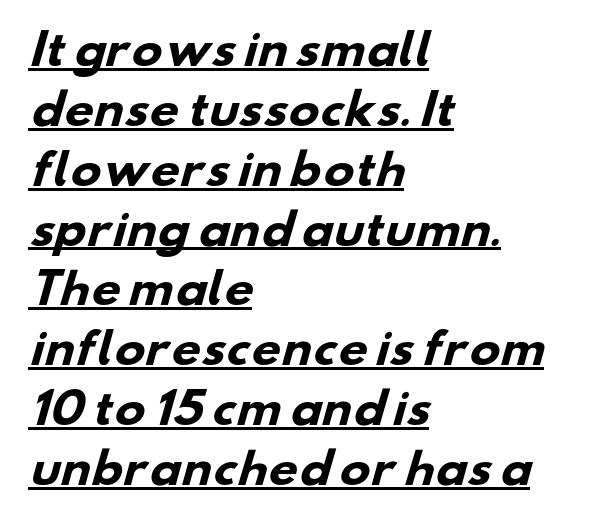
Q: Is the text bold? A: Yes.
Q: Is the typeface a serif or a sans-serif typeface? A: Sans-serif.
Q: Is the text underlined? A: Yes.
Q: How is the paragraph aligned? A: Left-aligned.
Q: Is the spacing between letters normal or unusually wide? A: Normal.
Q: Is the spacing between lines tight, normal or loose? A: Normal.
Q: Width (condensed, normal, or wide)? A: Wide.
Q: Stroke contrast? A: Low.
Q: x-height? A: Small.
Q: Monospaced? A: No.
